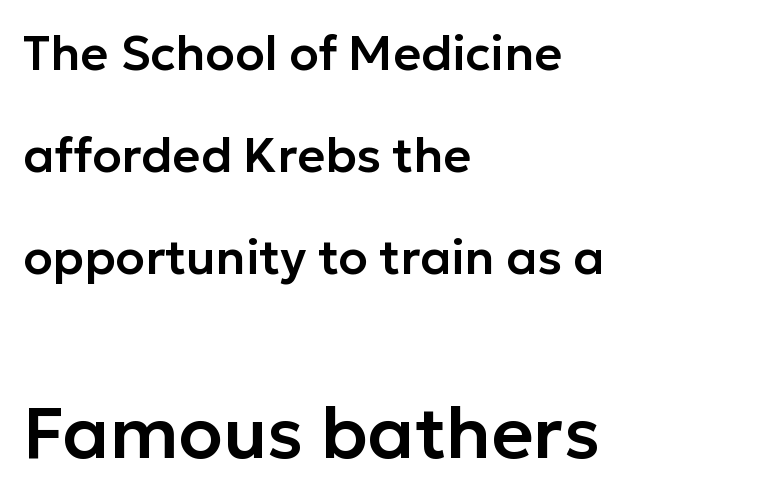
Does the lettering tilt? It doesn't — this is upright. These lines stack with their left ends in a neat column. Students, observe: this is what heavily led, spacious text looks like. The rendering keeps characters at their native spacing. The glyphs are unaccompanied by any horizontal stroke below them.
